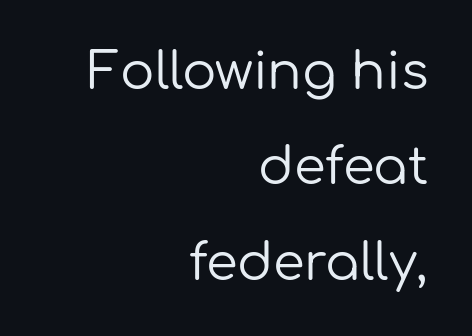
The image shows 51 px regular-weight sans-serif type, upright; set right-aligned, line spacing 1.87x, normal letter spacing, not underlined; low stroke contrast and a medium x-height.
